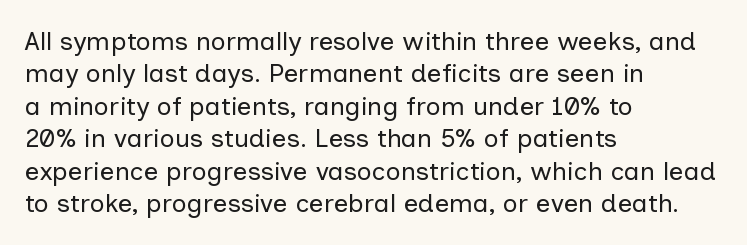
Q: Is the text bold? A: No.
Q: Is the text italic (slanted)? A: No, it is upright.
Q: Is the text underlined? A: No.
Q: How is the paragraph aligned? A: Left-aligned.
Q: Is the spacing between letters normal or unusually wide? A: Normal.
Q: Is the spacing between lines tight, normal or loose? A: Normal.
